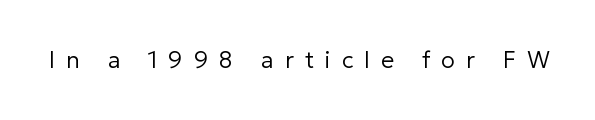
Q: Is the text bold? A: No.
Q: Is the text italic (slanted)? A: No, it is upright.
Q: Is the text underlined? A: No.
Q: Is the spacing between letters normal or unusually wide? A: Unusually wide.
